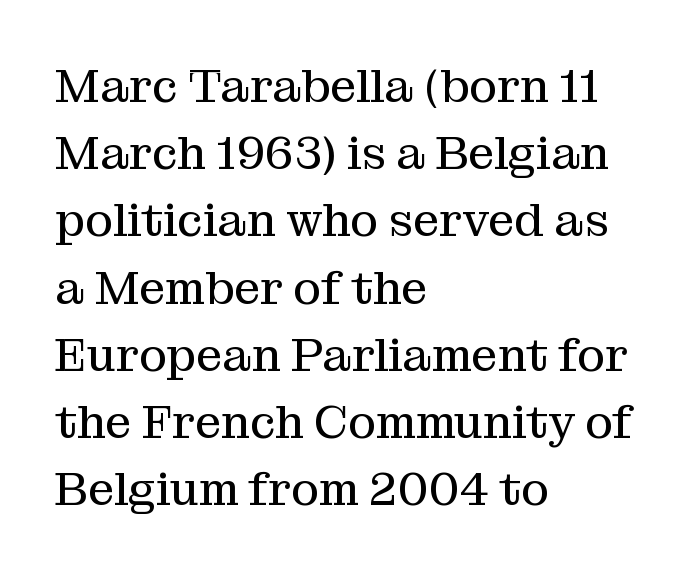
Q: Is the text bold? A: No.
Q: Is the text italic (slanted)? A: No, it is upright.
Q: Is the typeface a serif or a sans-serif typeface? A: Serif.
Q: Is the text underlined? A: No.
Q: How is the paragraph aligned? A: Left-aligned.
Q: Is the spacing between letters normal or unusually wide? A: Normal.
Q: Is the spacing between lines tight, normal or loose? A: Normal.
Q: Width (condensed, normal, or wide)? A: Normal.
Q: Stroke contrast? A: Medium.
Q: x-height? A: Medium.
Q: Monospaced? A: No.
